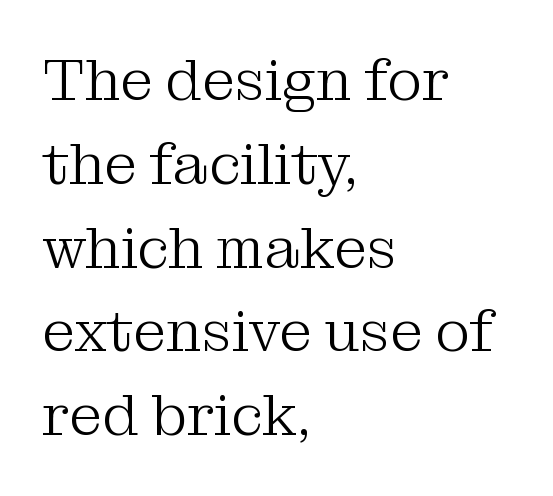
Every character sits straight up, as roman type does. No word sits above an underline. Bold? No — there's no thickening of the strokes. The leading is moderate, giving the passage an even texture. Short and long lines alike share a common starting point at left.
